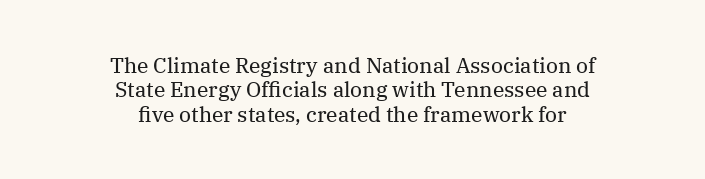
Q: Is the text bold? A: No.
Q: Is the text italic (slanted)? A: No, it is upright.
Q: Is the text underlined? A: No.
Q: How is the paragraph aligned? A: Centered.
Q: Is the spacing between letters normal or unusually wide? A: Normal.
